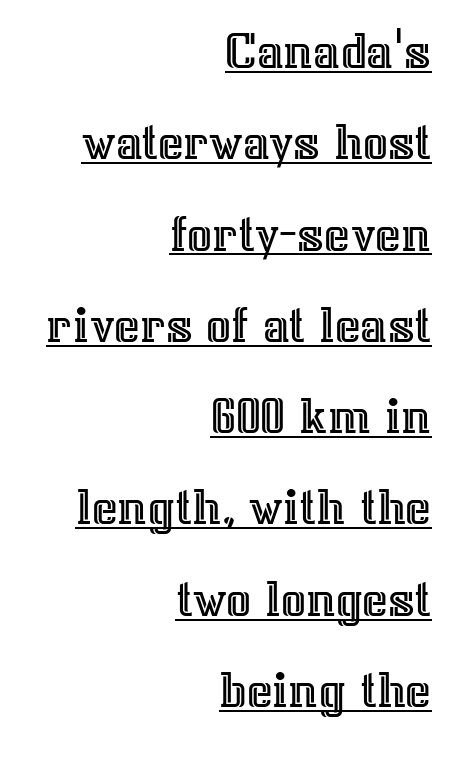
Q: Is the text italic (slanted)? A: No, it is upright.
Q: Is the text underlined? A: Yes.
Q: How is the paragraph aligned? A: Right-aligned.
Q: Is the spacing between letters normal or unusually wide? A: Normal.
Q: Is the spacing between lines tight, normal or loose? A: Normal.
Q: Width (condensed, normal, or wide)? A: Normal.
Q: x-height? A: Medium.
Q: Monospaced? A: No.
